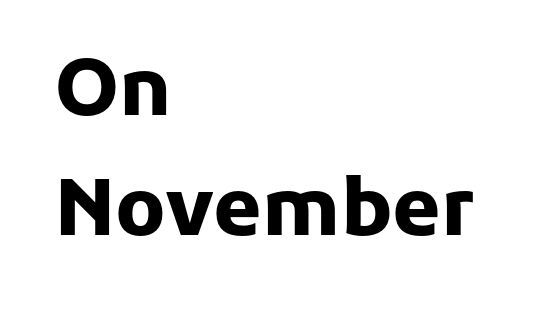
Q: Is the text bold? A: Yes.
Q: Is the text italic (slanted)? A: No, it is upright.
Q: Is the typeface a serif or a sans-serif typeface? A: Sans-serif.
Q: Is the text underlined? A: No.
Q: How is the paragraph aligned? A: Left-aligned.
Q: Is the spacing between letters normal or unusually wide? A: Normal.
Q: Is the spacing between lines tight, normal or loose? A: Normal.
Q: Width (condensed, normal, or wide)? A: Normal.
Q: Stroke contrast? A: Low.
Q: x-height? A: Medium.
Q: Monospaced? A: No.
